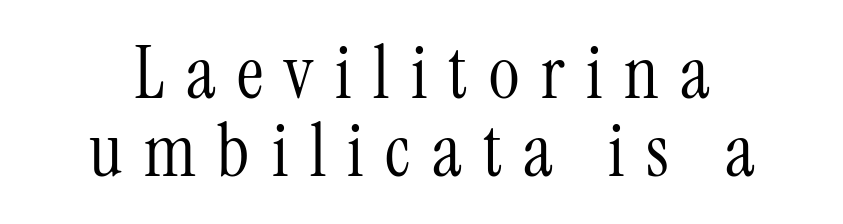
Q: Is the text bold? A: No.
Q: Is the text italic (slanted)? A: No, it is upright.
Q: Is the typeface a serif or a sans-serif typeface? A: Serif.
Q: Is the text underlined? A: No.
Q: How is the paragraph aligned? A: Centered.
Q: Is the spacing between letters normal or unusually wide? A: Unusually wide.
Q: Is the spacing between lines tight, normal or loose? A: Tight.
Q: Width (condensed, normal, or wide)? A: Condensed.
Q: Stroke contrast? A: Medium.
Q: x-height? A: Medium.
Q: Monospaced? A: No.
